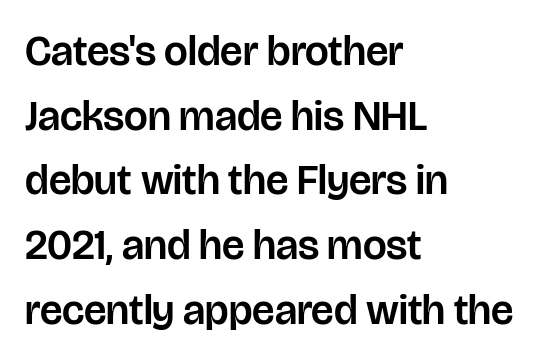
Q: Is the text italic (slanted)? A: No, it is upright.
Q: Is the typeface a serif or a sans-serif typeface? A: Sans-serif.
Q: Is the text underlined? A: No.
Q: How is the paragraph aligned? A: Left-aligned.
Q: Is the spacing between letters normal or unusually wide? A: Normal.
Q: Is the spacing between lines tight, normal or loose? A: Normal.
Q: Width (condensed, normal, or wide)? A: Normal.
Q: Stroke contrast? A: Low.
Q: x-height? A: Large.
Q: Monospaced? A: No.
